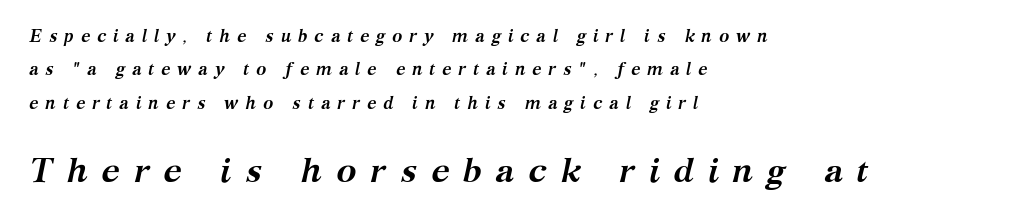
These lines are rendered in a variable-pitch font. Short and long lines alike share a common starting point at left. A serif font was chosen for this passage. Glance below the letters and you will spot only blank space. The passage shown has open, widely tracked lettering throughout. An italicized treatment has been applied to the whole sample.
